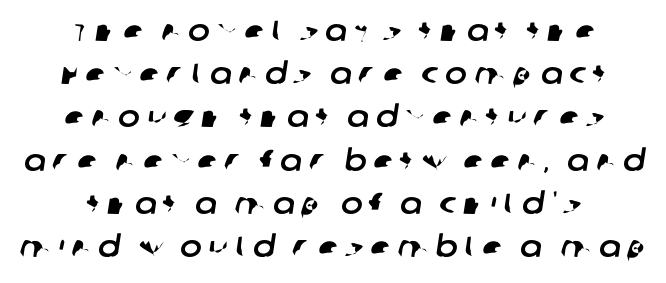
The face used here is rendered with a markedly widened letterfit. A normal amount of white space separates one row of letters from the next. The space beneath each line is pristine and unruled. The rendering shows plain stroke endings on the letterforms — a sans-serif design.
